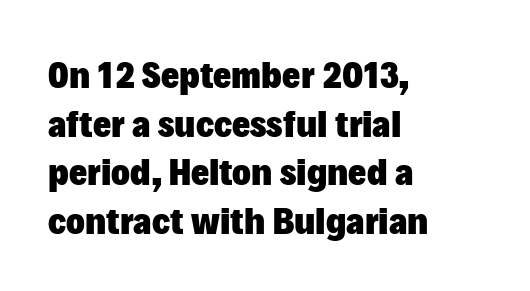
The space between consecutive lines is moderate. Check under the words: just untouched page. Nothing sits at the stroke ends, so this counts as sans-serif. Is there any slant? The stems are plumb. You could not count columns in this text — the font is proportionally spaced. I'd describe the lettering as bold — thick and assertive.
